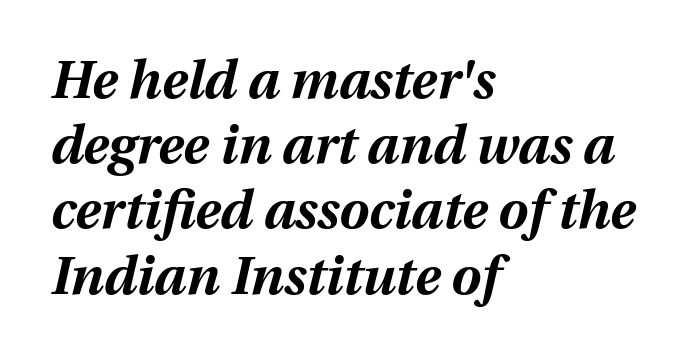
Q: Is the text bold? A: Yes.
Q: Is the text italic (slanted)? A: Yes, it leans right by about 12 degrees.
Q: Is the text underlined? A: No.
Q: How is the paragraph aligned? A: Left-aligned.
Q: Is the spacing between letters normal or unusually wide? A: Normal.
Q: Width (condensed, normal, or wide)? A: Normal.
Q: Stroke contrast? A: Medium.
Q: x-height? A: Medium.
Q: Monospaced? A: No.
